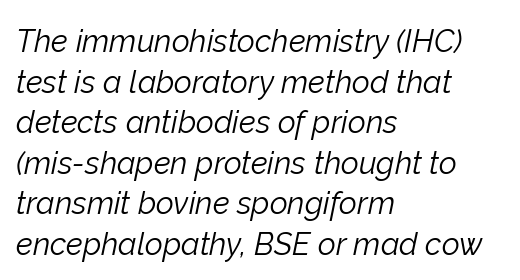
{"italic": "yes", "lean": "right", "slant_degrees": 12, "bold": "no", "weight": "light", "width": "normal", "stroke_contrast": "low", "x_height": "medium", "monospaced": "no", "underline": "no", "align": "left", "line_spacing": "normal", "line_spacing_ratio": 1.31, "letter_spacing": "normal", "letter_spacing_em": 0.0, "glyph_px": 31}
